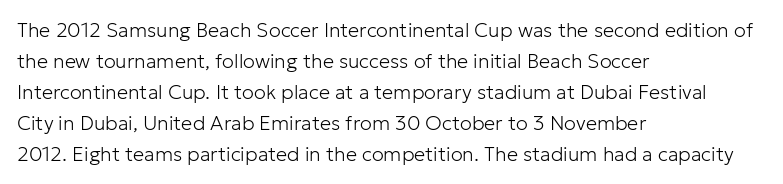
The face looks like a standard text weight, possibly lighter. The type is set solid horizontally, with unmodified tracking. The lettering stays uniformly vertical, giving the passage a roman look. Leading: standard. Casual observation: everything's shoved over to the left.
